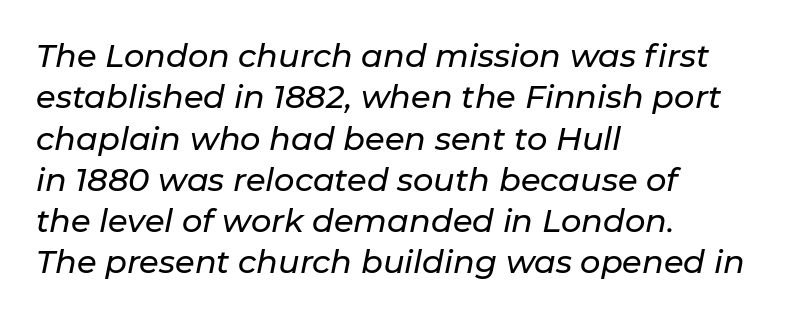
Q: Is the text italic (slanted)? A: Yes, it leans right by about 11 degrees.
Q: Is the text underlined? A: No.
Q: How is the paragraph aligned? A: Left-aligned.
Q: Is the spacing between letters normal or unusually wide? A: Normal.
Q: Is the spacing between lines tight, normal or loose? A: Normal.
Q: Width (condensed, normal, or wide)? A: Normal.
Q: Stroke contrast? A: Low.
Q: x-height? A: Medium.
Q: Monospaced? A: No.
